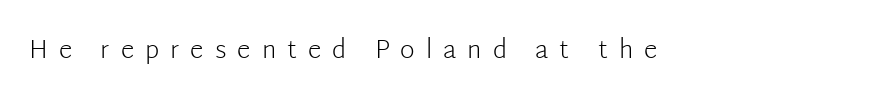
The image shows 25 px text type, upright; set unusually wide letter spacing (+0.44 em), not underlined.
